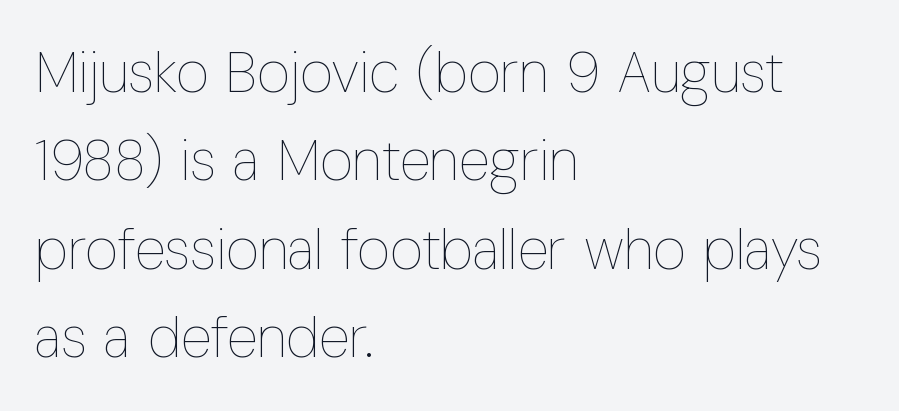
Q: Is the text bold? A: No.
Q: Is the text italic (slanted)? A: No, it is upright.
Q: Is the text underlined? A: No.
Q: How is the paragraph aligned? A: Left-aligned.
Q: Is the spacing between letters normal or unusually wide? A: Normal.
Q: Is the spacing between lines tight, normal or loose? A: Normal.
Q: Width (condensed, normal, or wide)? A: Condensed.
Q: Stroke contrast? A: Low.
Q: x-height? A: Medium.
Q: Monospaced? A: No.
